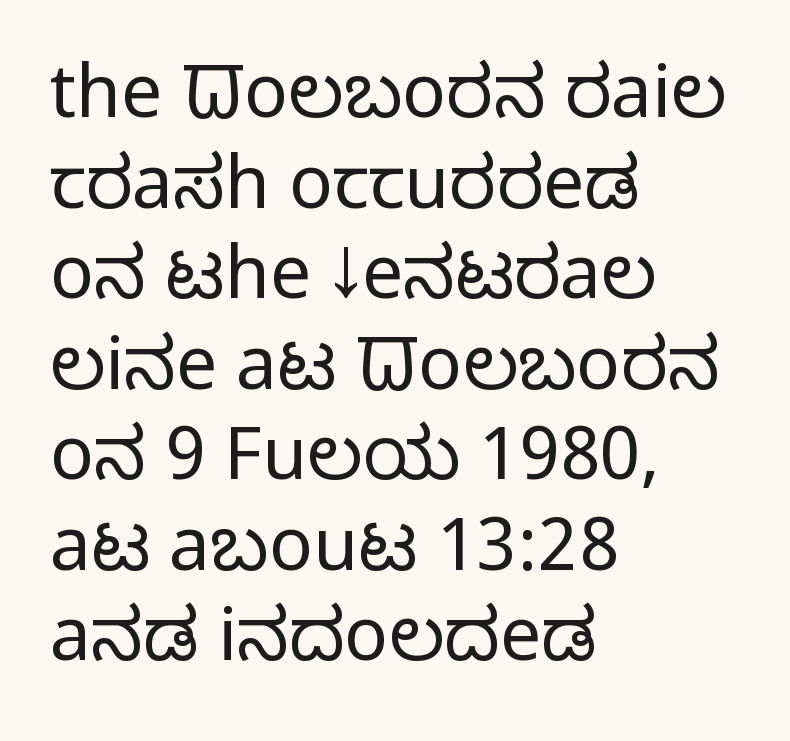
The image shows 73 px regular-weight, condensed sans-serif type, upright; set left-aligned, line spacing 1.24x, normal letter spacing, not underlined; low stroke contrast and a large x-height.
